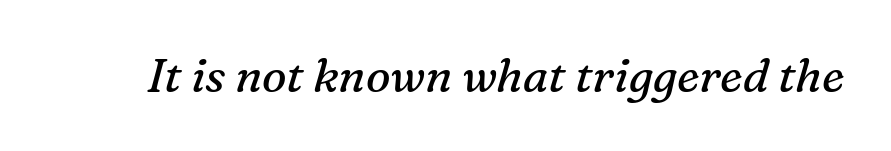
Q: Is the text bold? A: No.
Q: Is the text italic (slanted)? A: Yes, it leans right by about 16 degrees.
Q: Is the typeface a serif or a sans-serif typeface? A: Serif.
Q: Is the text underlined? A: No.
Q: Is the spacing between letters normal or unusually wide? A: Normal.
Q: Width (condensed, normal, or wide)? A: Normal.
Q: Stroke contrast? A: Medium.
Q: x-height? A: Medium.
Q: Monospaced? A: No.
